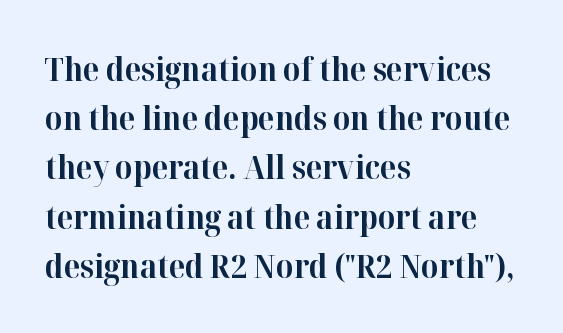
The image shows 33 px bold serif type, upright; set left-aligned, normal line spacing (1.49x), normal letter spacing, not underlined; high stroke contrast and a medium x-height.
